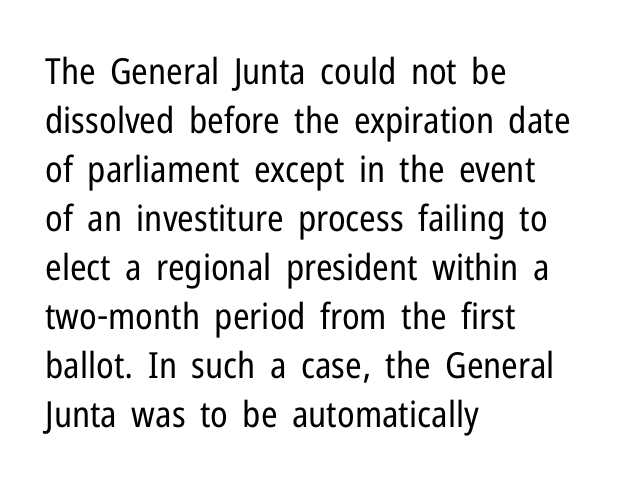
{"serif": "no", "italic": "no", "bold": "no", "weight": "regular", "width": "condensed", "stroke_contrast": "low", "x_height": "medium", "monospaced": "no", "underline": "no", "align": "left", "line_spacing": "normal", "line_spacing_ratio": 1.36, "letter_spacing": "normal", "letter_spacing_em": 0.0, "glyph_px": 36}
